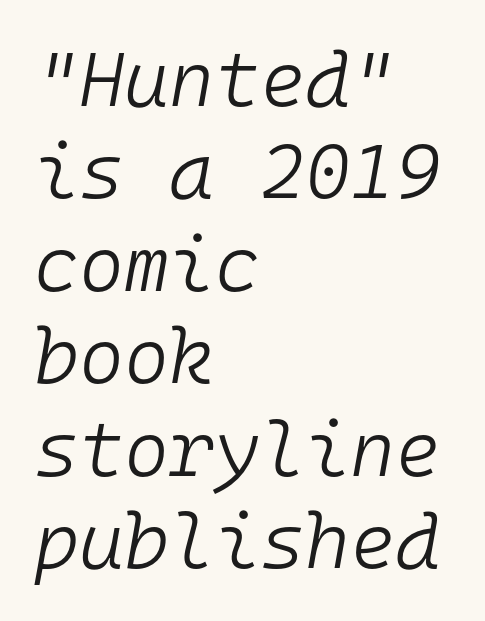
The image shows 77 px light type, italic (leaning right), monospaced; set left-aligned, line spacing 1.2x, normal letter spacing, not underlined; low stroke contrast and a medium x-height.
